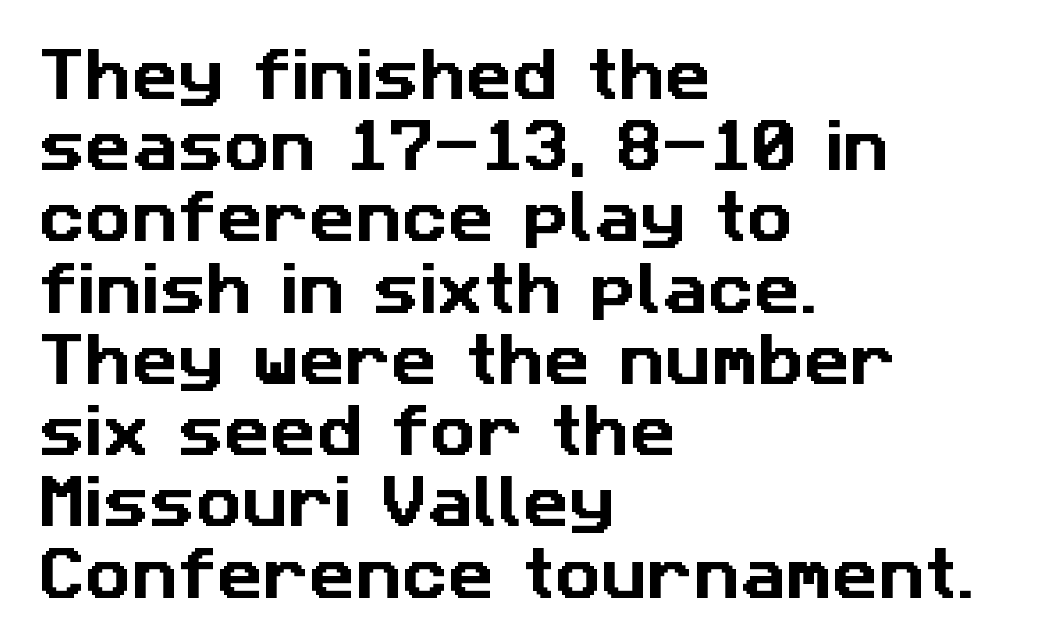
The image shows 57 px sans-serif type; set left-aligned, normal line spacing (1.25x), normal letter spacing, not underlined; low stroke contrast and a medium x-height.
